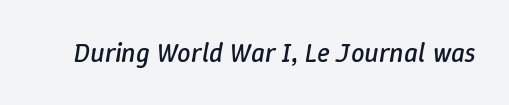
The image shows 27 px text type, italic (leaning right); set normal letter spacing, not underlined.
